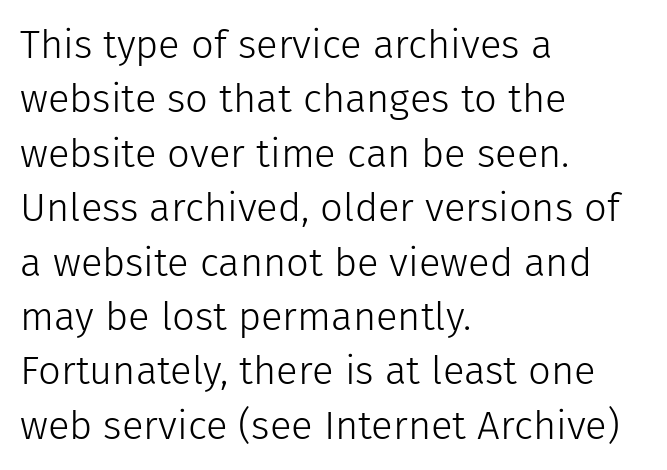
Q: Is the text bold? A: No.
Q: Is the text italic (slanted)? A: No, it is upright.
Q: Is the typeface a serif or a sans-serif typeface? A: Sans-serif.
Q: Is the text underlined? A: No.
Q: How is the paragraph aligned? A: Left-aligned.
Q: Is the spacing between letters normal or unusually wide? A: Normal.
Q: Is the spacing between lines tight, normal or loose? A: Normal.
Q: Width (condensed, normal, or wide)? A: Normal.
Q: Stroke contrast? A: Low.
Q: x-height? A: Medium.
Q: Monospaced? A: No.
